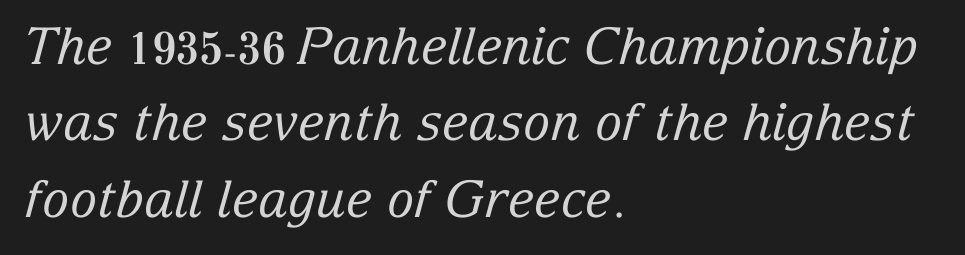
Q: Is the text bold? A: No.
Q: Is the text italic (slanted)? A: Yes, it leans right by about 15 degrees.
Q: Is the typeface a serif or a sans-serif typeface? A: Serif.
Q: Is the text underlined? A: No.
Q: How is the paragraph aligned? A: Left-aligned.
Q: Is the spacing between letters normal or unusually wide? A: Normal.
Q: Is the spacing between lines tight, normal or loose? A: Normal.
Q: Width (condensed, normal, or wide)? A: Normal.
Q: Stroke contrast? A: Low.
Q: x-height? A: Medium.
Q: Monospaced? A: No.
